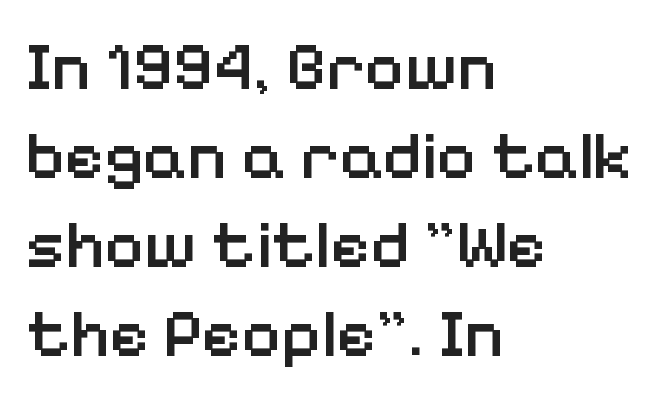
Q: Is the text bold? A: Semi-bold.
Q: Is the text italic (slanted)? A: No, it is upright.
Q: Is the typeface a serif or a sans-serif typeface? A: Sans-serif.
Q: Is the text underlined? A: No.
Q: How is the paragraph aligned? A: Left-aligned.
Q: Is the spacing between letters normal or unusually wide? A: Normal.
Q: Is the spacing between lines tight, normal or loose? A: Normal.
Q: Width (condensed, normal, or wide)? A: Normal.
Q: Stroke contrast? A: Low.
Q: x-height? A: Medium.
Q: Monospaced? A: No.
